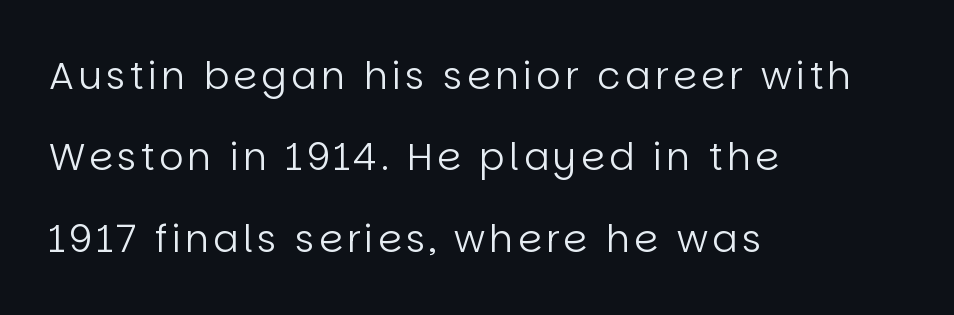
The characters display no serif detailing; their extremities are plain. Is the stroke heavy? The answer is a plain regular-or-lighter. Typeset ragged right — the left edge is the straight one. Nobody drew a line under any word here. Characters remain perfectly vertical along every line. Baseline-to-baseline distance is far greater than the letter height.
